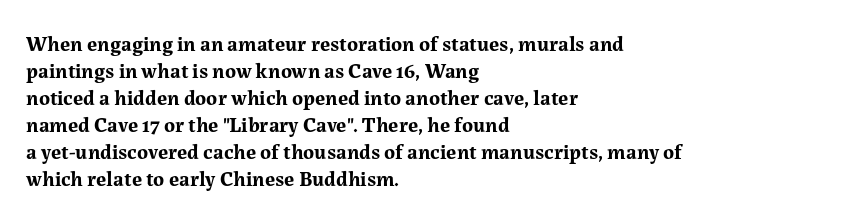
The image shows 21 px bold type, upright; set left-aligned, normal line spacing (1.29x), normal letter spacing, not underlined.
